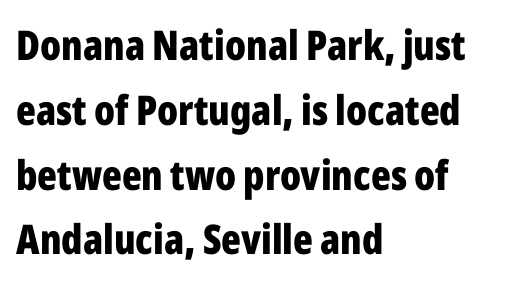
The image shows 41 px bold, condensed sans-serif type, upright; set left-aligned, normal line spacing (1.58x), normal letter spacing, not underlined; low stroke contrast and a medium x-height.
